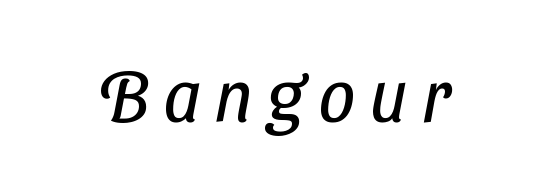
Check where the strokes stop: nothing finishes them off — pure sans. Varying glyph widths throughout — classic text-font behaviour. The gap between lines stays unmarked. Bold? No — there's no thickening of the strokes.
